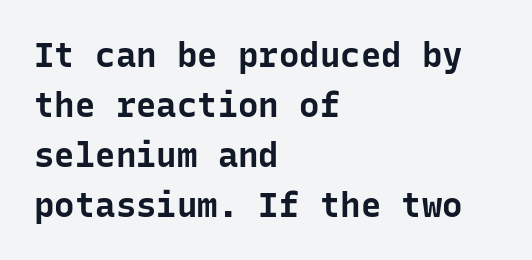
The designer went with a sans here, leaving each stem footless. This rendering features lettering with no underline. A typesetter would call this leading conventional body-copy spacing. Tracking here is standard; glyphs follow each other at the usual distance. You could count columns in this text — the font is strictly monospaced.
